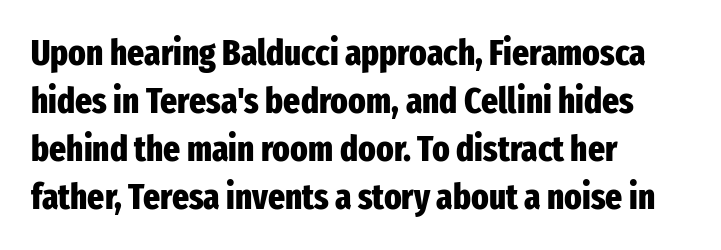
{"serif": "no", "italic": "no", "bold": "yes", "weight": "heavy", "width": "condensed", "stroke_contrast": "low", "x_height": "medium", "monospaced": "no", "underline": "no", "align": "left", "line_spacing": "normal", "line_spacing_ratio": 1.33, "letter_spacing": "normal", "letter_spacing_em": 0.0, "glyph_px": 36}
